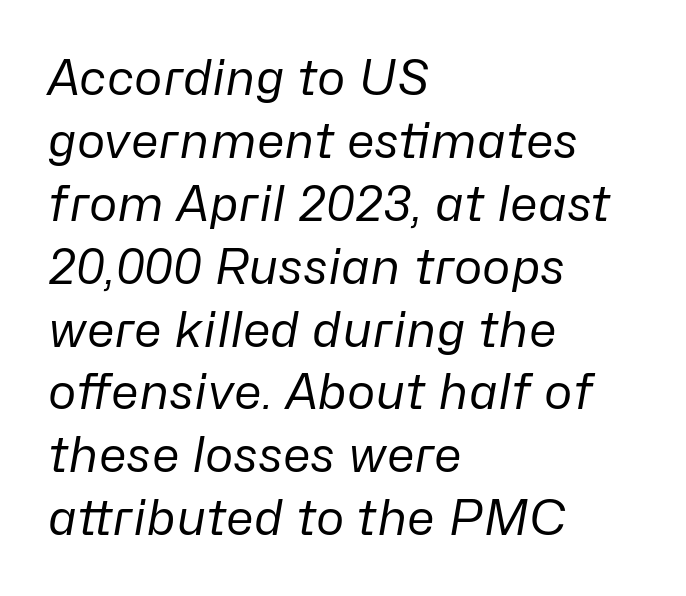
The image shows 48 px regular-weight type, italic (leaning right); set left-aligned, normal line spacing (1.31x), normal letter spacing, not underlined; low stroke contrast and a medium x-height.
